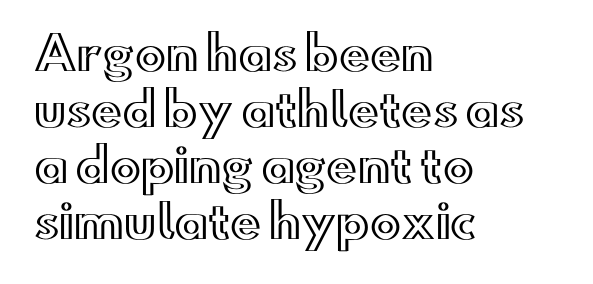
Nobody touched the tracking dial on this one. A bare baseline throughout the passage. Which margin do the lines hug? The left one — the right edge is uneven. This is the regular roman posture of the typeface. Proportional: the letters do not fall into vertical columns.
